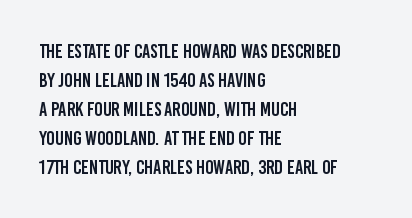
Q: Is the text italic (slanted)? A: No, it is upright.
Q: Is the text underlined? A: No.
Q: How is the paragraph aligned? A: Left-aligned.
Q: Is the spacing between letters normal or unusually wide? A: Normal.
Q: Is the spacing between lines tight, normal or loose? A: Normal.
